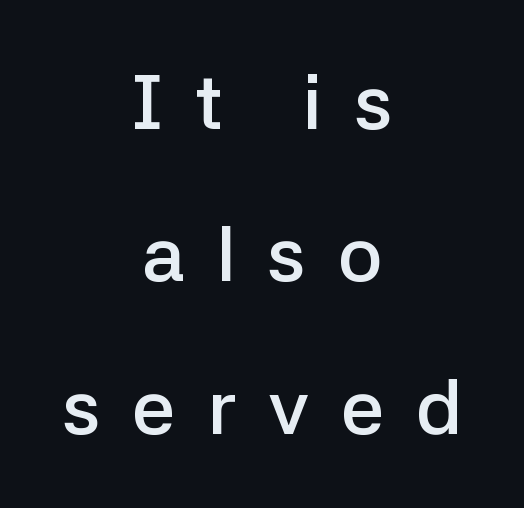
The image shows 77 px semibold sans-serif type, upright; set centered, loose line spacing (1.98x), unusually wide letter spacing (+0.41 em), not underlined; low stroke contrast and a medium x-height.
